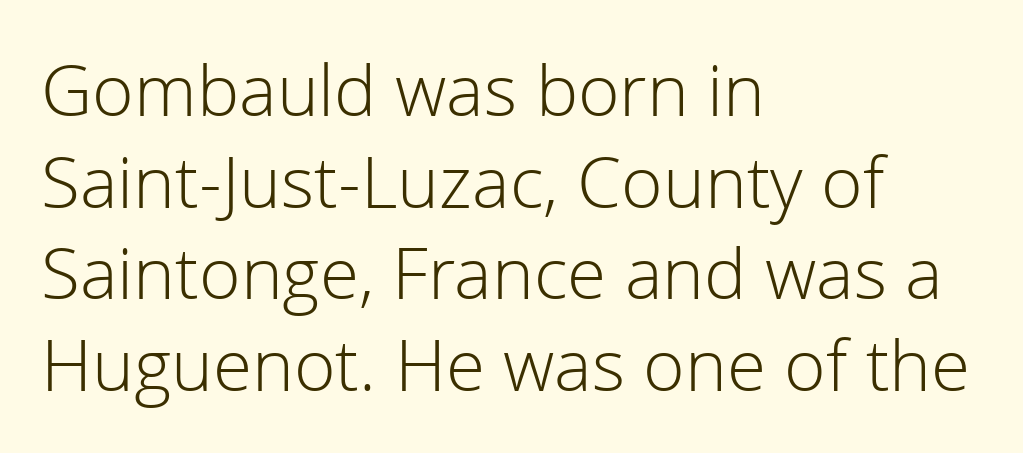
Q: Is the text bold? A: No.
Q: Is the text italic (slanted)? A: No, it is upright.
Q: Is the typeface a serif or a sans-serif typeface? A: Sans-serif.
Q: Is the text underlined? A: No.
Q: How is the paragraph aligned? A: Left-aligned.
Q: Is the spacing between letters normal or unusually wide? A: Normal.
Q: Is the spacing between lines tight, normal or loose? A: Normal.
Q: Width (condensed, normal, or wide)? A: Normal.
Q: Stroke contrast? A: Low.
Q: x-height? A: Medium.
Q: Monospaced? A: No.
